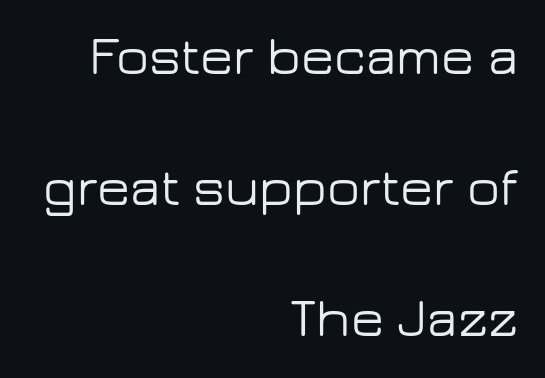
{"serif": "no", "italic": "no", "width": "wide", "stroke_contrast": "low", "x_height": "medium", "monospaced": "no", "underline": "no", "align": "right", "line_spacing": "loose", "line_spacing_ratio": 2.43, "letter_spacing": "normal", "letter_spacing_em": 0.0, "glyph_px": 54}
